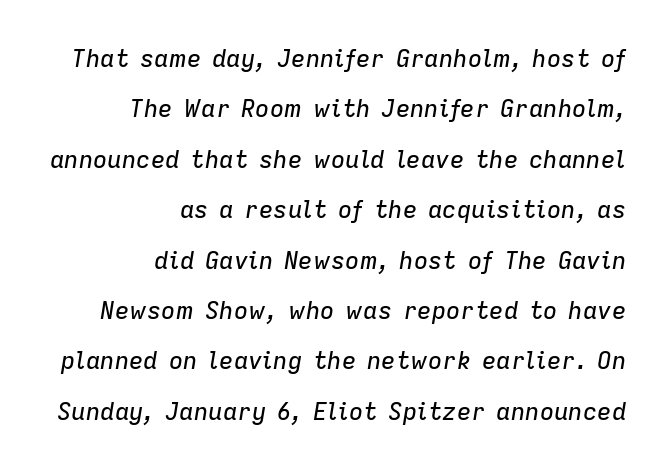
The image shows 24 px text type, italic (leaning right); set right-aligned, loose line spacing (2.1x), normal letter spacing, not underlined.
